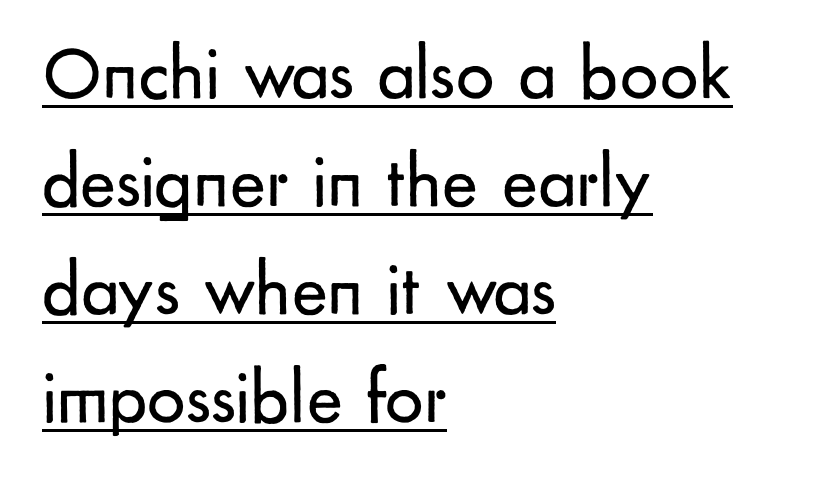
The image shows 76 px regular-weight sans-serif type, upright; set left-aligned, normal line spacing (1.42x), normal letter spacing, underlined; low stroke contrast and a small x-height.
